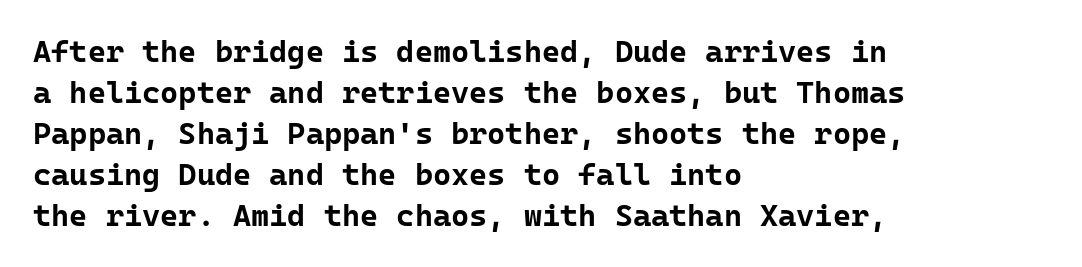
Tall strokes in this sample are plumb rather than angled. Descenders hang freely into open space. Heft: maximum for text — a bold. All the whitespace from short lines collects on the right.
